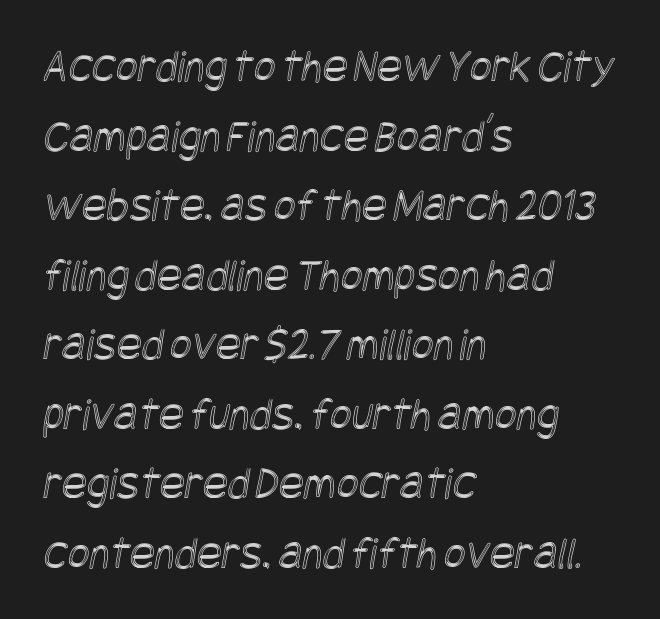
{"width": "condensed", "x_height": "large", "underline": "no", "align": "left", "line_spacing": "normal", "line_spacing_ratio": 1.48, "letter_spacing": "normal", "letter_spacing_em": 0.0, "glyph_px": 47}
